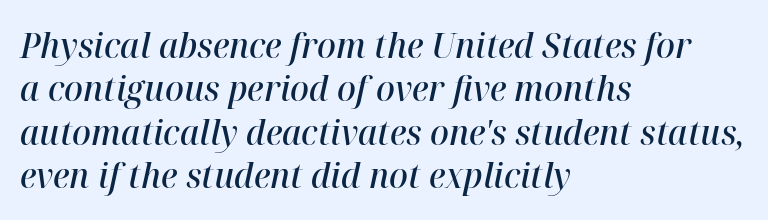
Q: Is the text bold? A: Semi-bold.
Q: Is the text italic (slanted)? A: Yes, it leans right by about 12 degrees.
Q: Is the text underlined? A: No.
Q: How is the paragraph aligned? A: Left-aligned.
Q: Is the spacing between letters normal or unusually wide? A: Normal.
Q: Width (condensed, normal, or wide)? A: Normal.
Q: Stroke contrast? A: High.
Q: x-height? A: Medium.
Q: Monospaced? A: No.
